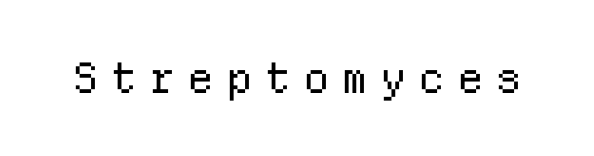
Q: Is the text bold? A: No.
Q: Is the text italic (slanted)? A: No, it is upright.
Q: Is the typeface a serif or a sans-serif typeface? A: Sans-serif.
Q: Is the text underlined? A: No.
Q: Is the spacing between letters normal or unusually wide? A: Unusually wide.
Q: Width (condensed, normal, or wide)? A: Normal.
Q: Stroke contrast? A: Low.
Q: x-height? A: Medium.
Q: Monospaced? A: Yes.
